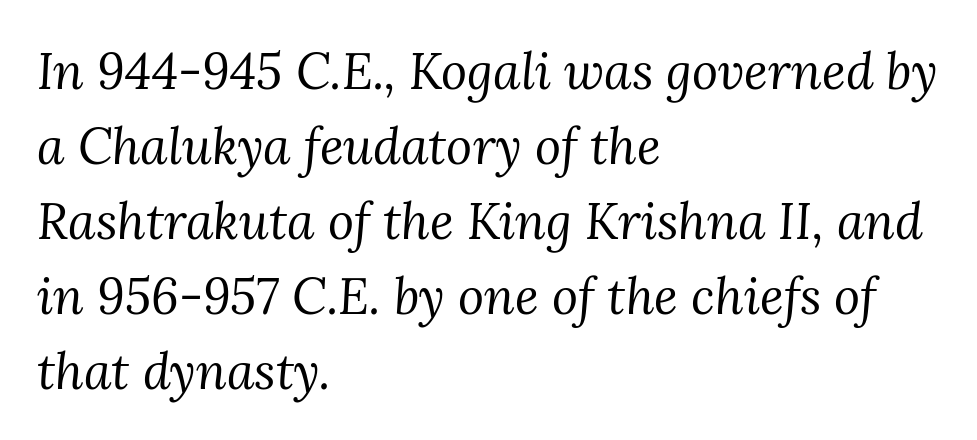
{"serif": "yes", "italic": "yes", "lean": "right", "slant_degrees": 3, "bold": "no", "weight": "regular", "width": "normal", "stroke_contrast": "medium", "x_height": "medium", "monospaced": "no", "underline": "no", "align": "left", "line_spacing": "normal", "line_spacing_ratio": 1.5, "letter_spacing": "normal", "letter_spacing_em": 0.0, "glyph_px": 50}
